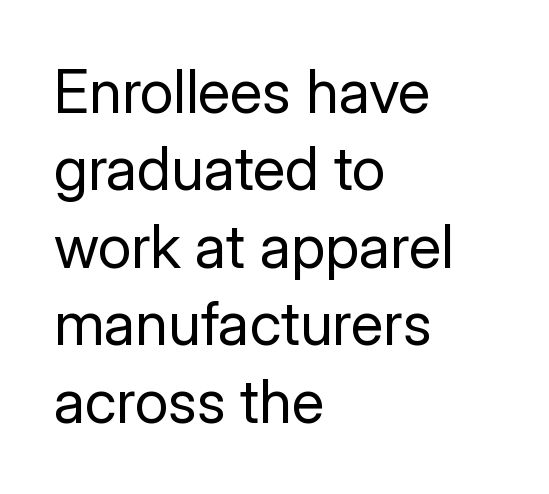
The image shows 60 px regular-weight sans-serif type, upright; set left-aligned, normal line spacing (1.29x), normal letter spacing, not underlined; low stroke contrast and a medium x-height.
